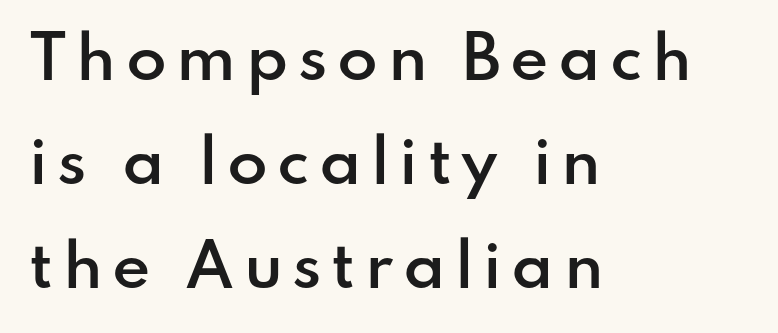
Q: Is the text bold? A: Semi-bold.
Q: Is the text italic (slanted)? A: No, it is upright.
Q: Is the typeface a serif or a sans-serif typeface? A: Sans-serif.
Q: Is the text underlined? A: No.
Q: How is the paragraph aligned? A: Left-aligned.
Q: Width (condensed, normal, or wide)? A: Normal.
Q: Stroke contrast? A: Low.
Q: x-height? A: Small.
Q: Monospaced? A: No.
